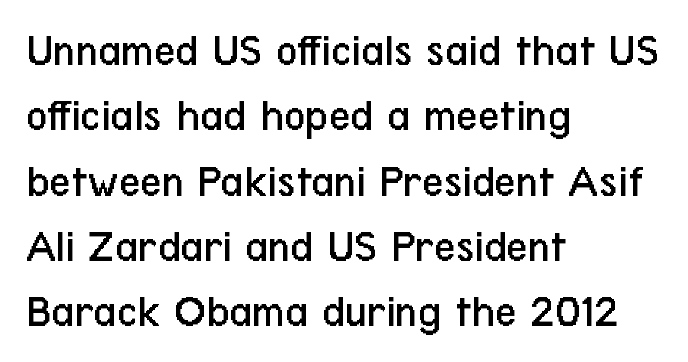
The image shows 47 px regular-weight, condensed sans-serif type, upright; set left-aligned, normal line spacing (1.39x), normal letter spacing, not underlined; low stroke contrast and a medium x-height.
